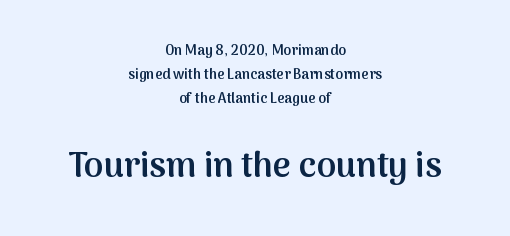
{"serif": "no", "italic": "no", "bold": "semi", "weight": "semibold", "width": "normal", "stroke_contrast": "medium", "x_height": "medium", "monospaced": "no", "underline": "no", "align": "center", "line_spacing_ratio": 1.71, "letter_spacing": "normal", "letter_spacing_em": 0.0, "larger_block": "second", "size_ratio": 2.5, "glyph_px": 35}
